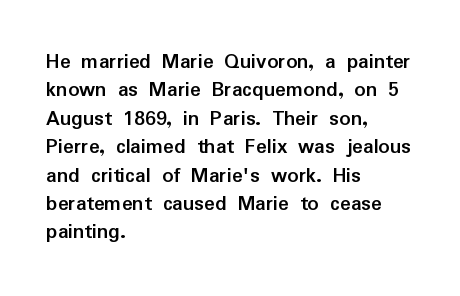
Q: Is the text bold? A: Yes.
Q: Is the text italic (slanted)? A: No, it is upright.
Q: Is the text underlined? A: No.
Q: How is the paragraph aligned? A: Left-aligned.
Q: Is the spacing between letters normal or unusually wide? A: Normal.
Q: Is the spacing between lines tight, normal or loose? A: Normal.
